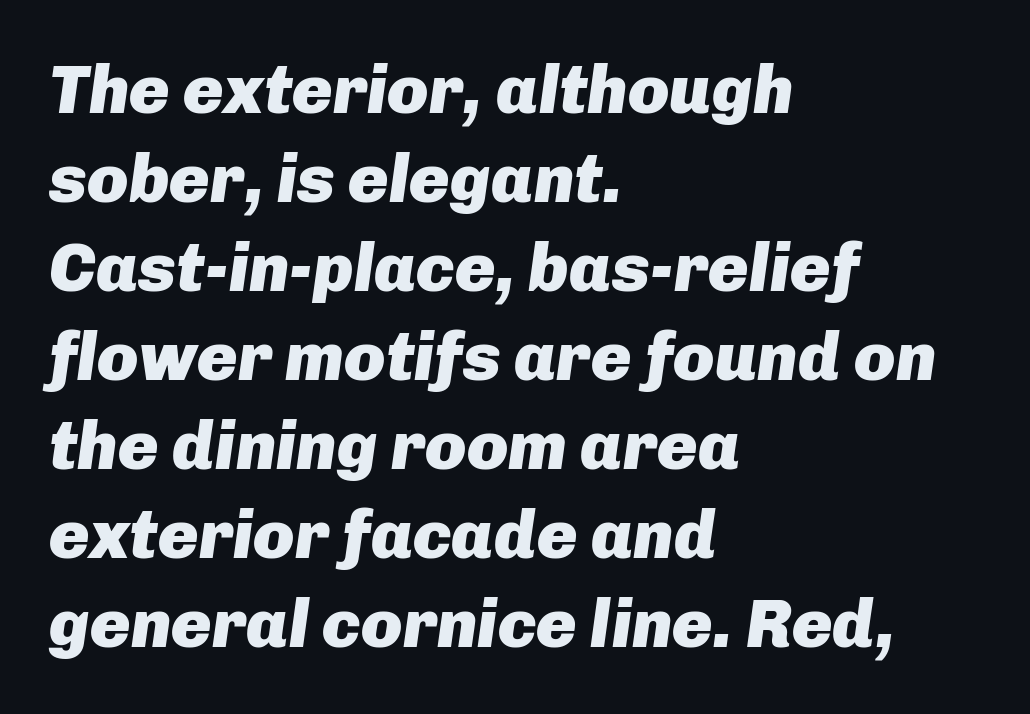
Pretty heavy lettering here — definitely bold. Quick note: italic. Quick note: interline space is typical. Only glyphs here, with clear space below each row. Do the characters align in a grid? No, the font is proportional. Short and long lines alike share a common starting point at left.
